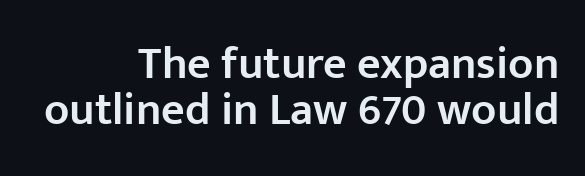
These lines are rendered in a variable-pitch font. This block would grow much taller if given ordinary leading; it's compressed now. The face used here is a semibold: visibly heavier than regular, lighter than bold. Between one letter and the next there's only the usual sliver of space.
